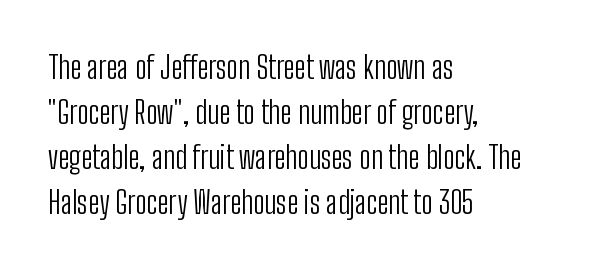
The image shows 31 px light, condensed sans-serif type, upright; set left-aligned, normal line spacing (1.45x), normal letter spacing, not underlined; low stroke contrast and a medium x-height.
